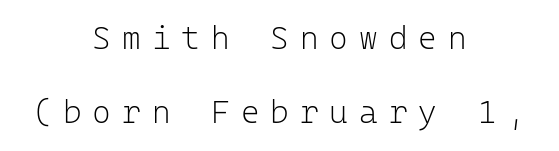
Q: Is the text bold? A: No.
Q: Is the text italic (slanted)? A: No, it is upright.
Q: Is the typeface a serif or a sans-serif typeface? A: Sans-serif.
Q: Is the text underlined? A: No.
Q: How is the paragraph aligned? A: Centered.
Q: Is the spacing between letters normal or unusually wide? A: Unusually wide.
Q: Is the spacing between lines tight, normal or loose? A: Loose.
Q: Width (condensed, normal, or wide)? A: Normal.
Q: Stroke contrast? A: Low.
Q: x-height? A: Medium.
Q: Monospaced? A: Yes.
